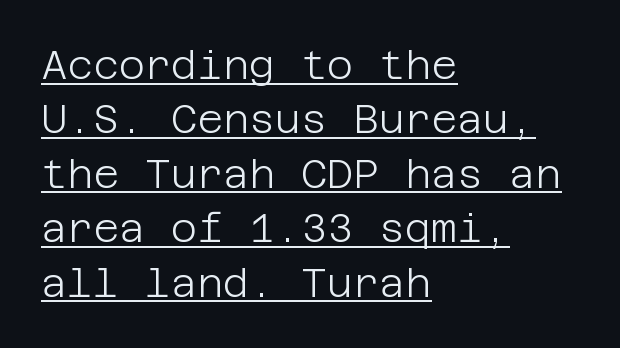
A typesetter would label this face a sans. The string is rendered with underlining switched on. Line spacing here is normal. The strokes are not fattened; the text isn't bold. Each word holds together tightly as a unit, with standard inter-letter gaps. Nope, not italic — everything's standing straight.
